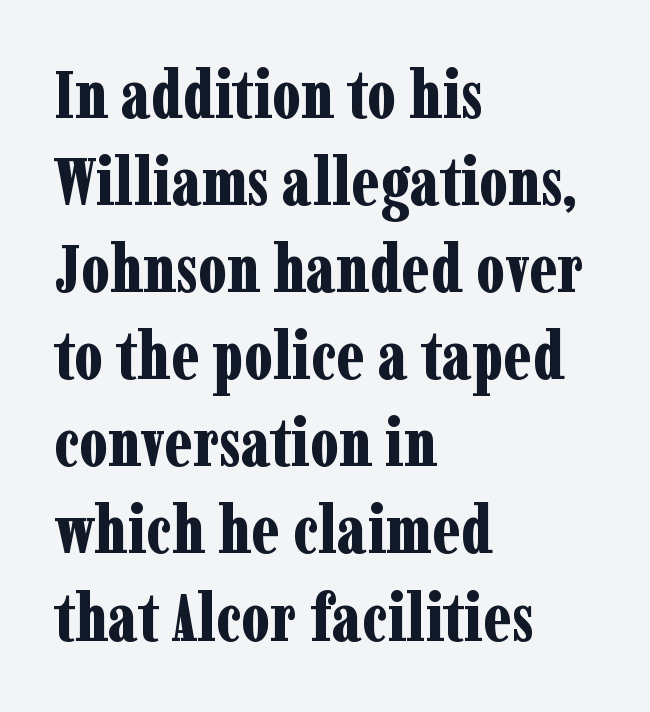
A student would call this left alignment; a typographer would say flush left, rag right. The typeface chosen for these lines features serifs. Spacing between characters is what you'd get straight out of the box. Unmarked baselines from the first word to the last.
